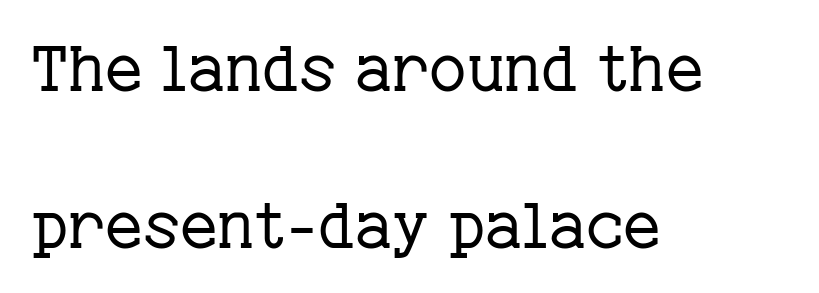
Q: Is the text bold? A: No.
Q: Is the text italic (slanted)? A: No, it is upright.
Q: Is the typeface a serif or a sans-serif typeface? A: Serif.
Q: Is the text underlined? A: No.
Q: How is the paragraph aligned? A: Left-aligned.
Q: Is the spacing between letters normal or unusually wide? A: Normal.
Q: Is the spacing between lines tight, normal or loose? A: Loose.
Q: Width (condensed, normal, or wide)? A: Normal.
Q: Stroke contrast? A: Low.
Q: x-height? A: Medium.
Q: Monospaced? A: No.
